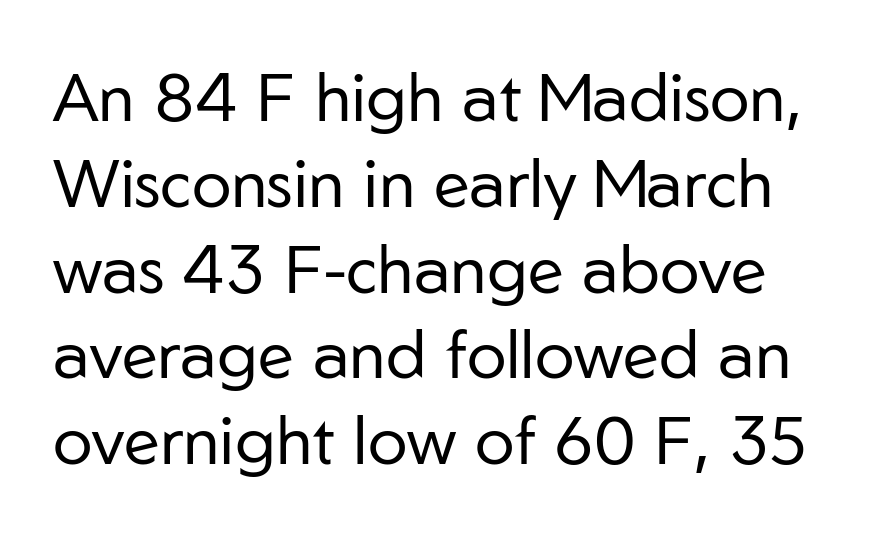
Q: Is the text bold? A: No.
Q: Is the text italic (slanted)? A: No, it is upright.
Q: Is the typeface a serif or a sans-serif typeface? A: Sans-serif.
Q: Is the text underlined? A: No.
Q: Is the spacing between letters normal or unusually wide? A: Normal.
Q: Is the spacing between lines tight, normal or loose? A: Normal.
Q: Width (condensed, normal, or wide)? A: Normal.
Q: Stroke contrast? A: Low.
Q: x-height? A: Medium.
Q: Monospaced? A: No.
